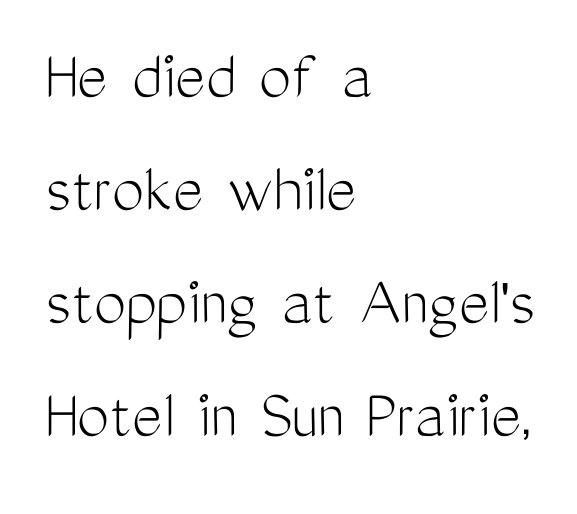
The image shows 72 px light, condensed sans-serif type, upright; set left-aligned, normal line spacing (1.57x), normal letter spacing, not underlined; medium stroke contrast and a medium x-height.
